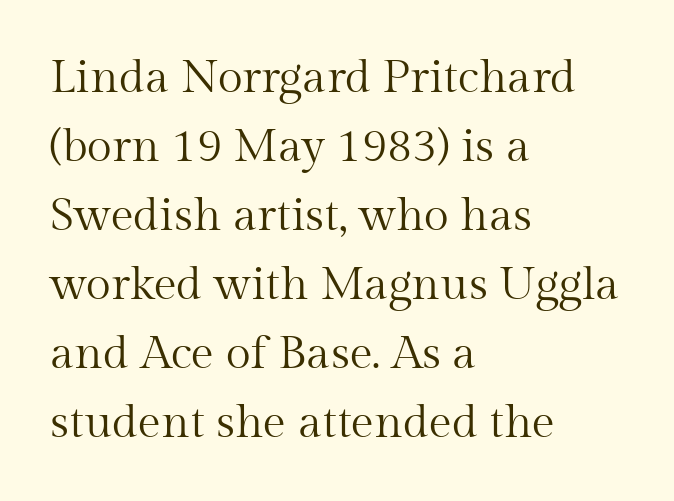
Q: Is the text bold? A: No.
Q: Is the text italic (slanted)? A: No, it is upright.
Q: Is the typeface a serif or a sans-serif typeface? A: Serif.
Q: Is the text underlined? A: No.
Q: How is the paragraph aligned? A: Left-aligned.
Q: Is the spacing between letters normal or unusually wide? A: Normal.
Q: Is the spacing between lines tight, normal or loose? A: Normal.
Q: Width (condensed, normal, or wide)? A: Normal.
Q: Stroke contrast? A: Medium.
Q: x-height? A: Medium.
Q: Monospaced? A: No.
